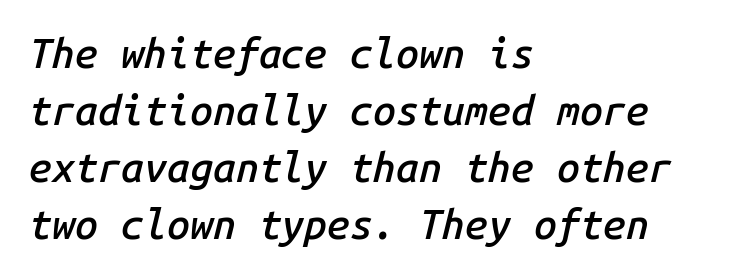
{"italic": "yes", "lean": "right", "slant_degrees": 14, "bold": "semi", "weight": "semibold", "width": "normal", "stroke_contrast": "low", "x_height": "medium", "monospaced": "yes", "underline": "no", "align": "left", "line_spacing": "normal", "line_spacing_ratio": 1.39, "letter_spacing": "normal", "letter_spacing_em": 0.0, "glyph_px": 41}
